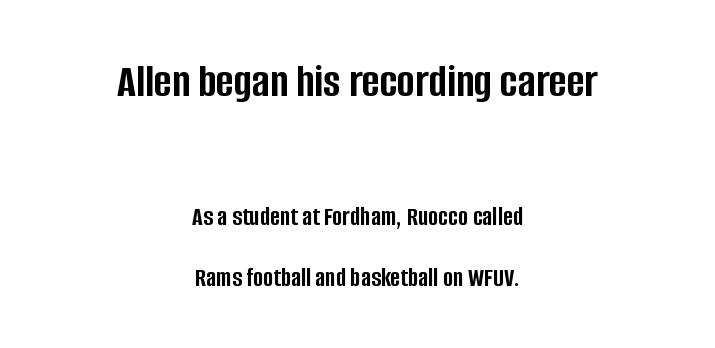
Q: Is the text bold? A: Yes.
Q: Is the text italic (slanted)? A: No, it is upright.
Q: Is the typeface a serif or a sans-serif typeface? A: Sans-serif.
Q: Is the text underlined? A: No.
Q: How is the paragraph aligned? A: Centered.
Q: Is the spacing between letters normal or unusually wide? A: Normal.
Q: Is the spacing between lines tight, normal or loose? A: Loose.
Q: Which block of text is set in a larger size, the first (top) or the second (bottom)? A: The first (top) one.
Q: Width (condensed, normal, or wide)? A: Condensed.
Q: Stroke contrast? A: Low.
Q: x-height? A: Large.
Q: Monospaced? A: No.
